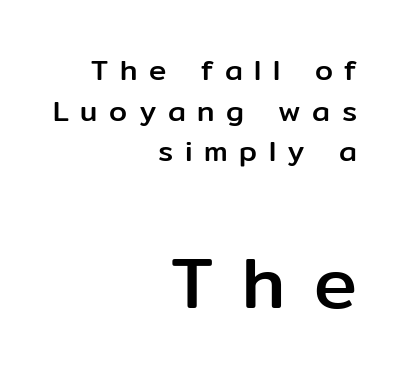
{"serif": "no", "italic": "no", "width": "normal", "stroke_contrast": "low", "x_height": "medium", "monospaced": "no", "underline": "no", "align": "right", "line_spacing": "normal", "line_spacing_ratio": 1.4, "letter_spacing": "wide", "letter_spacing_em": 0.4, "larger_block": "second", "size_ratio": 2.48, "glyph_px": 72}
